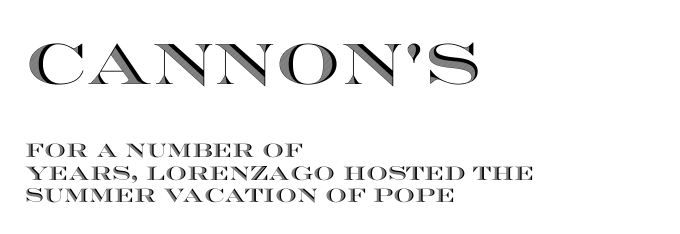
The image shows 57 px wide type, upright; set left-aligned, line spacing 1.17x, normal letter spacing, not underlined; the first (top) block is 3.0x larger; a large x-height.
